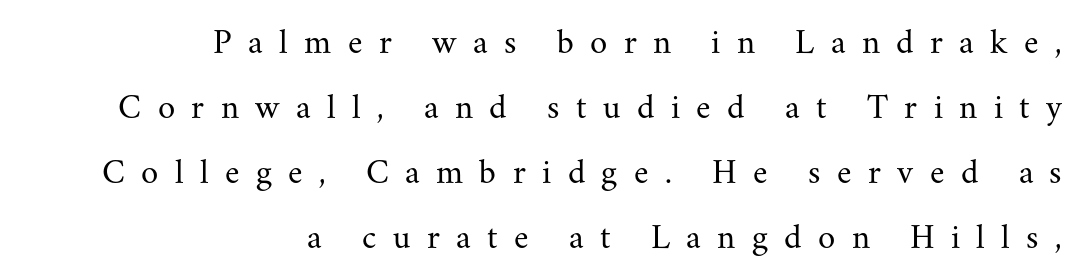
The image shows 35 px regular-weight serif type, upright; set right-aligned, line spacing 1.86x, unusually wide letter spacing (+0.47 em), not underlined; medium stroke contrast and a small x-height.
